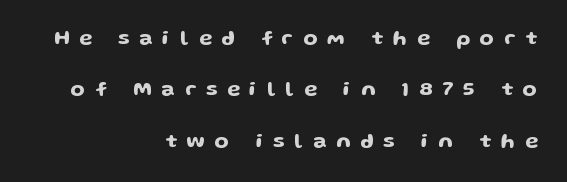
Q: Is the text italic (slanted)? A: No, it is upright.
Q: Is the text underlined? A: No.
Q: How is the paragraph aligned? A: Right-aligned.
Q: Is the spacing between letters normal or unusually wide? A: Unusually wide.
Q: Is the spacing between lines tight, normal or loose? A: Loose.
